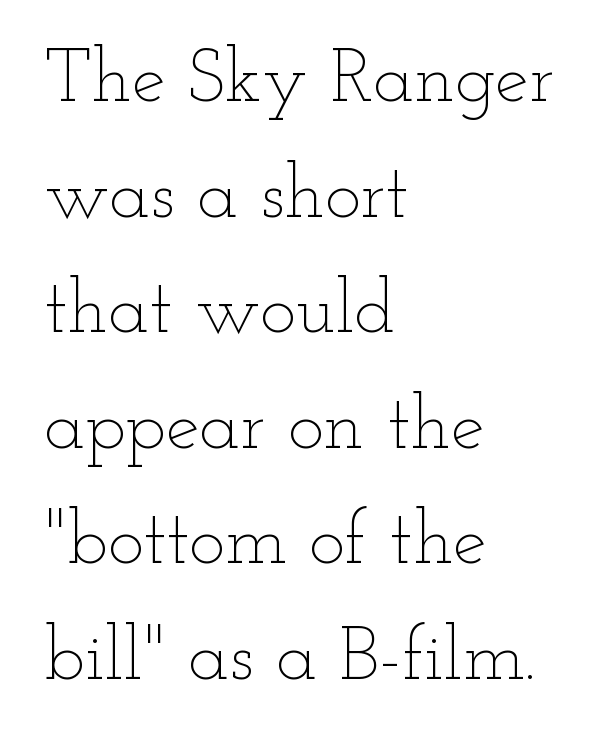
The image shows 76 px thin, wide type, upright; set left-aligned, normal line spacing (1.52x), normal letter spacing, not underlined; low stroke contrast and a small x-height.
